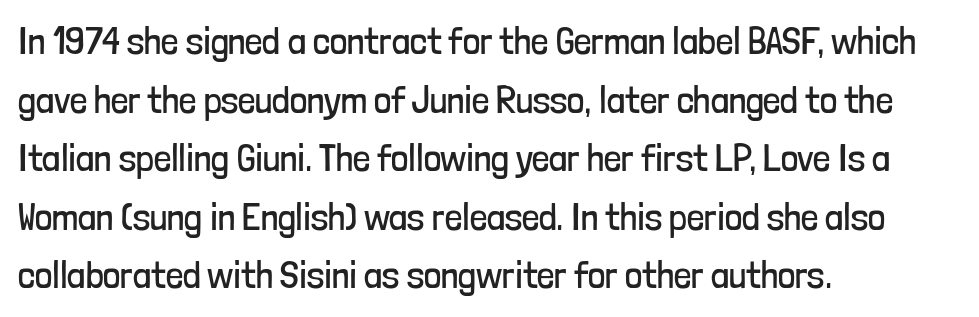
The image shows 38 px regular-weight, condensed sans-serif type, upright; set left-aligned, normal line spacing (1.54x), normal letter spacing, not underlined; low stroke contrast and a medium x-height.
